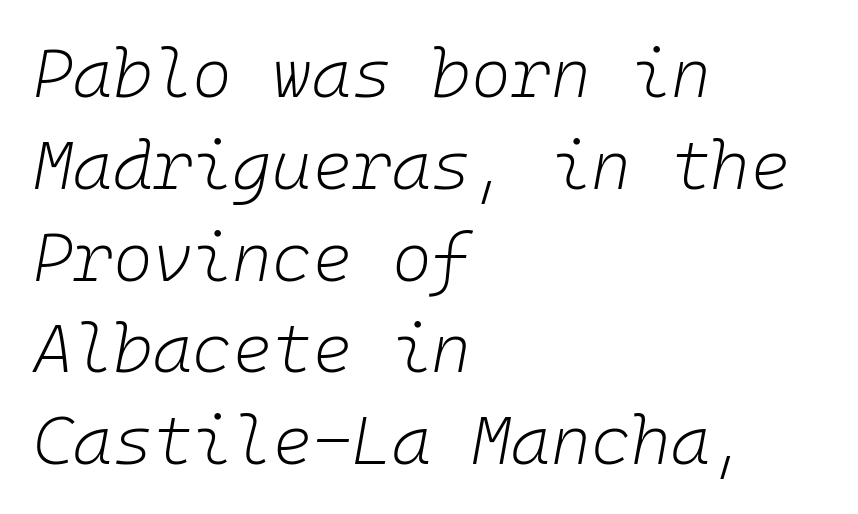
Q: Is the text bold? A: No.
Q: Is the text italic (slanted)? A: Yes, it leans right by about 10 degrees.
Q: Is the text underlined? A: No.
Q: How is the paragraph aligned? A: Left-aligned.
Q: Is the spacing between letters normal or unusually wide? A: Normal.
Q: Is the spacing between lines tight, normal or loose? A: Normal.
Q: Width (condensed, normal, or wide)? A: Normal.
Q: Stroke contrast? A: Low.
Q: x-height? A: Medium.
Q: Monospaced? A: Yes.
